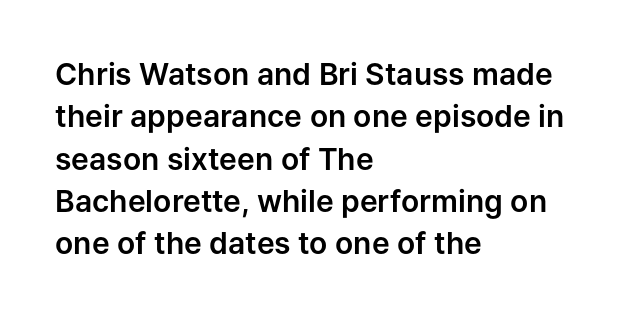
You can tell from the bare stems that sans-serif type was used. If you drew a line through each stem, it would be perfectly vertical. There is no visible air inserted between adjacent glyphs. Note the varied advance widths — an 'i' is clearly narrower than an 'm'.
